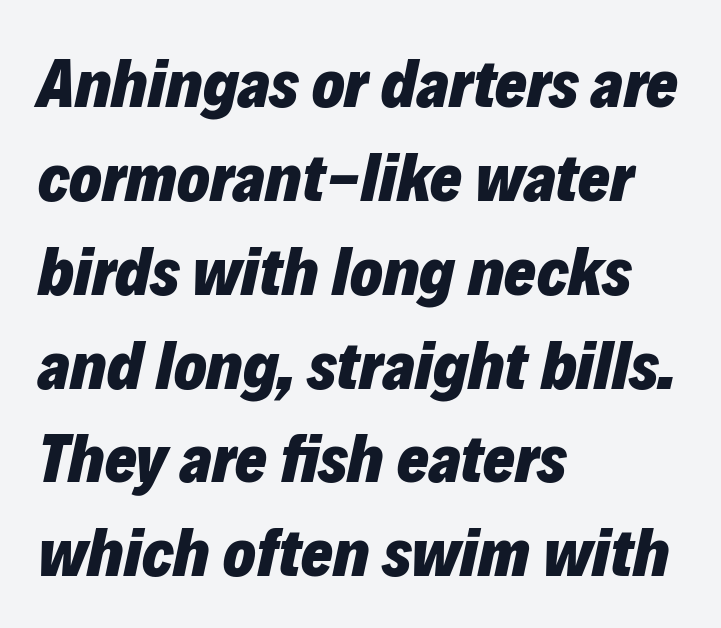
The image shows 68 px heavy type, italic (leaning right); set left-aligned, normal line spacing (1.38x), normal letter spacing, not underlined; low stroke contrast and a medium x-height.
